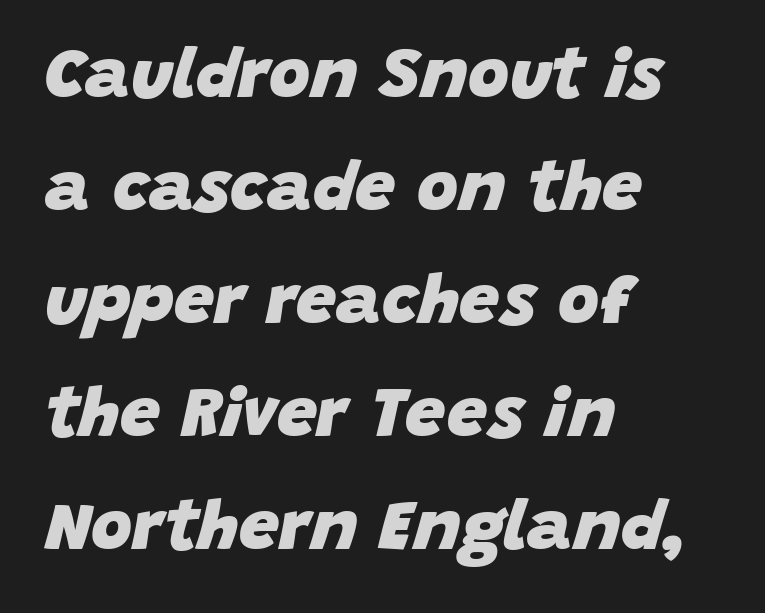
An italicized treatment has been applied to the whole sample. Interline gaps are of average width in this sample. Has an underline been added? It has not. Heavy, bold letterforms.
